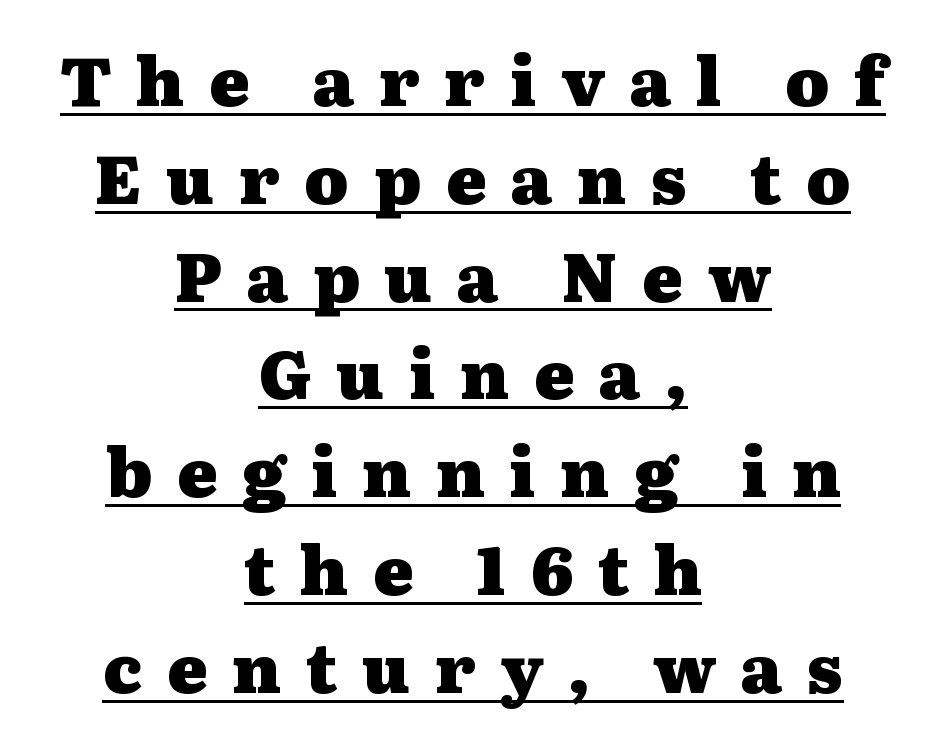
A roman cut, with each character standing at attention. Typographic density is high because the face is bold. Serif or sans? Serif — the stroke terminals have little feet. Caption: expanded tracking, letters set apart. The typesetter chose a symmetrical, centered arrangement here.
